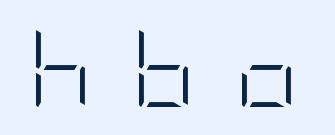
Stroke terminals: plain, sans-serif. Lines of text with bare space underneath. The strokes carry an ordinary text weight at most. Here the glyphs are tracked loosely, breaking word shapes into spaced letters. Nope, not italic — everything's standing straight.
